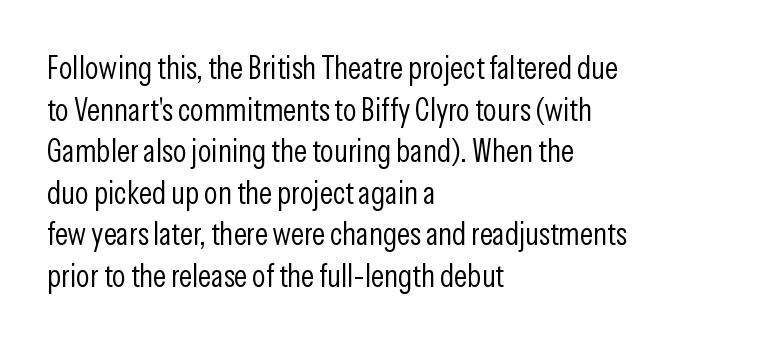
{"serif": "no", "italic": "no", "bold": "no", "weight": "light", "width": "condensed", "stroke_contrast": "low", "x_height": "medium", "monospaced": "no", "underline": "no", "align": "left", "line_spacing": "normal", "line_spacing_ratio": 1.3, "letter_spacing": "normal", "letter_spacing_em": 0.0, "glyph_px": 32}
